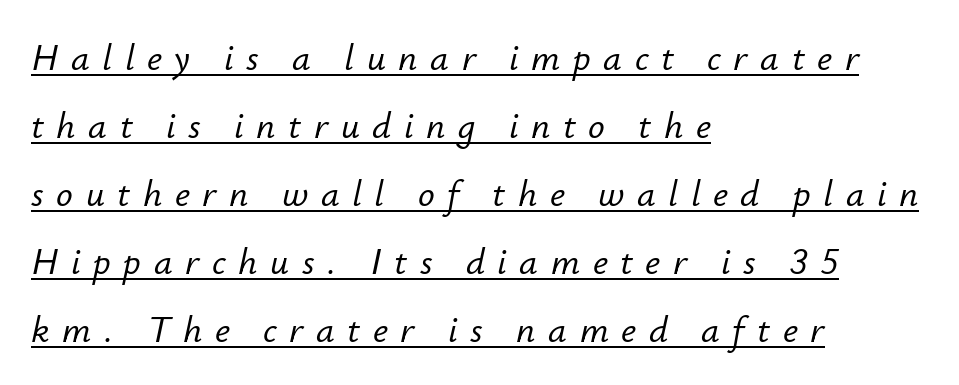
These lines are rendered in a variable-pitch font. Compared with a centered layout, this one pins lines to the left instead. Characters follow at a spacing far wider than the type designer built in. The sample's only ornament is a line tracing under the words. You can tell it's italic because the verticals aren't actually vertical.
